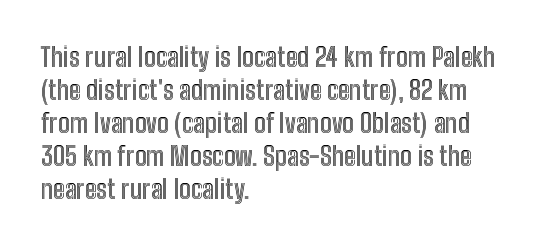
{"italic": "no", "underline": "no", "align": "left", "line_spacing": "normal", "line_spacing_ratio": 1.27, "letter_spacing": "normal", "letter_spacing_em": 0.0, "glyph_px": 26}
